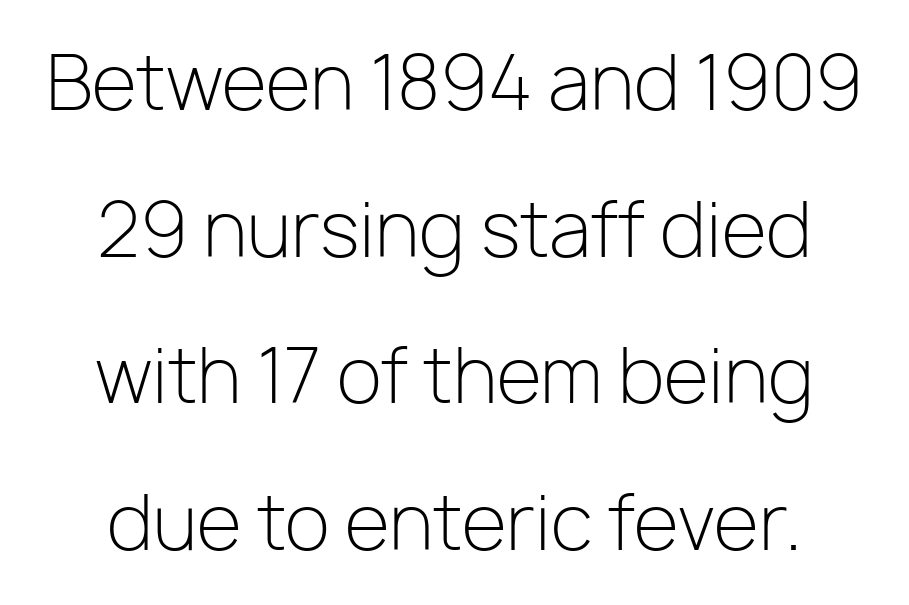
Q: Is the text bold? A: No.
Q: Is the text italic (slanted)? A: No, it is upright.
Q: Is the typeface a serif or a sans-serif typeface? A: Sans-serif.
Q: Is the text underlined? A: No.
Q: Is the spacing between letters normal or unusually wide? A: Normal.
Q: Is the spacing between lines tight, normal or loose? A: Loose.
Q: Width (condensed, normal, or wide)? A: Normal.
Q: Stroke contrast? A: Low.
Q: x-height? A: Medium.
Q: Monospaced? A: No.
